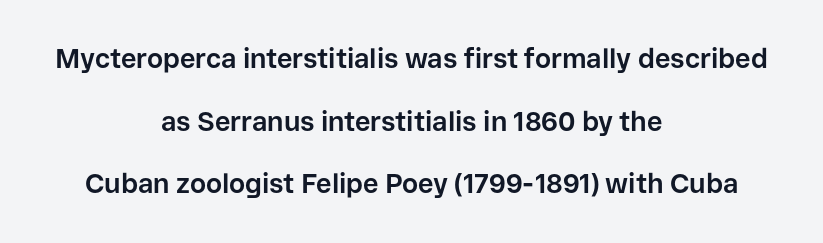
The image shows 27 px bold type, upright; set centered, loose line spacing (2.32x), normal letter spacing, not underlined.
